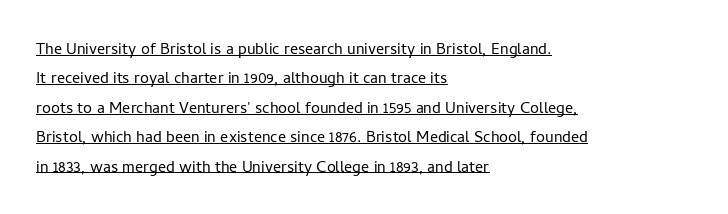
The font sits on the lighter half of the weight spectrum, regular included. Standard letterfit; no display-style spreading of the glyphs. A baseline rule has been typeset under these characters. Tall strokes in this sample are plumb rather than angled.
